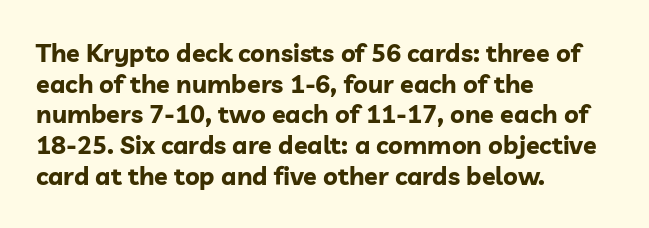
The image shows 25 px bold type, upright; set left-aligned, line spacing 1.23x, normal letter spacing, not underlined.
